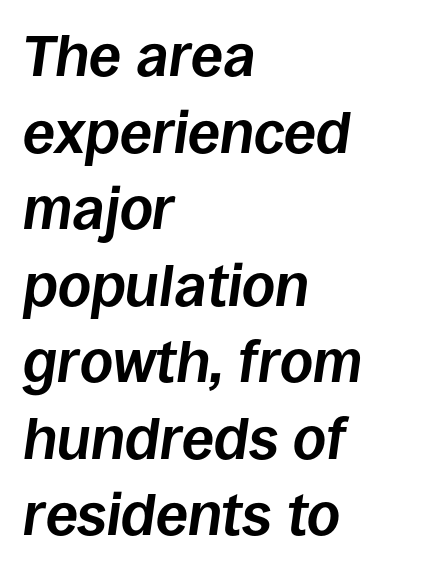
Q: Is the text bold? A: Yes.
Q: Is the text italic (slanted)? A: Yes, it leans right by about 8 degrees.
Q: Is the text underlined? A: No.
Q: How is the paragraph aligned? A: Left-aligned.
Q: Is the spacing between letters normal or unusually wide? A: Normal.
Q: Is the spacing between lines tight, normal or loose? A: Normal.
Q: Width (condensed, normal, or wide)? A: Normal.
Q: Stroke contrast? A: Low.
Q: x-height? A: Large.
Q: Monospaced? A: No.
